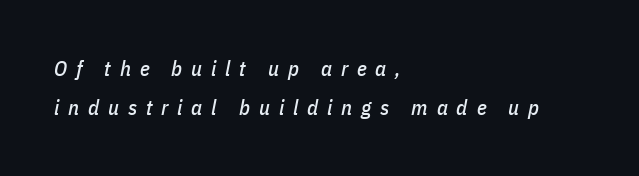
Q: Is the text italic (slanted)? A: Yes, it leans right by about 11 degrees.
Q: Is the text underlined? A: No.
Q: How is the paragraph aligned? A: Left-aligned.
Q: Is the spacing between letters normal or unusually wide? A: Unusually wide.
